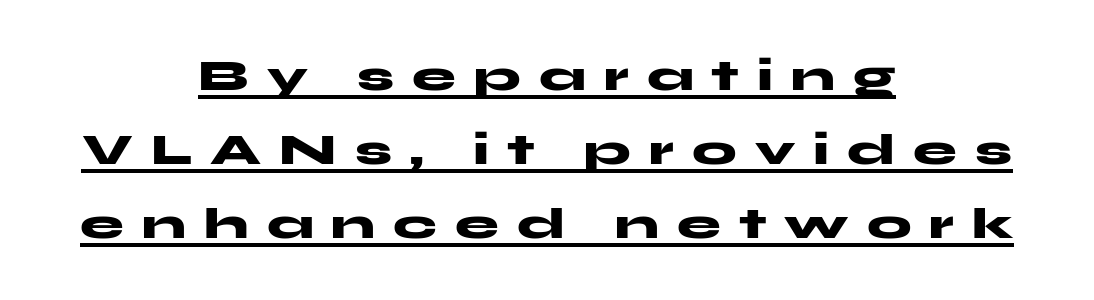
{"serif": "no", "italic": "no", "bold": "yes", "weight": "heavy", "width": "wide", "stroke_contrast": "medium", "x_height": "medium", "monospaced": "no", "underline": "yes", "align": "center", "line_spacing": "normal", "line_spacing_ratio": 1.68, "letter_spacing": "wide", "letter_spacing_em": 0.41, "glyph_px": 44}
